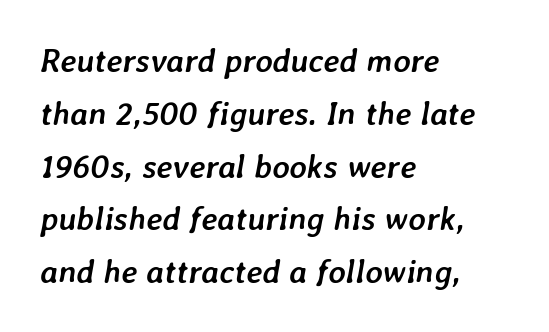
Q: Is the text bold? A: Yes.
Q: Is the text italic (slanted)? A: Yes, it leans right by about 7 degrees.
Q: Is the text underlined? A: No.
Q: How is the paragraph aligned? A: Left-aligned.
Q: Is the spacing between letters normal or unusually wide? A: Normal.
Q: Is the spacing between lines tight, normal or loose? A: Normal.
Q: Width (condensed, normal, or wide)? A: Normal.
Q: Stroke contrast? A: Low.
Q: x-height? A: Medium.
Q: Monospaced? A: No.
